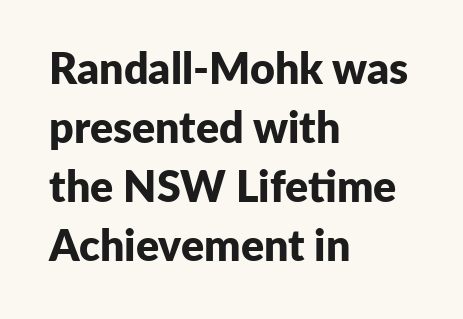
In terms of posture, this sample is upright. Check under the words: just untouched page. Check where the strokes stop: nothing finishes them off — pure sans. Compared with typical paragraphs, the rows here are spaced about the same. Caption: multi-line text, flush left, ragged right. The face used here is rendered with its standard letterfit.
